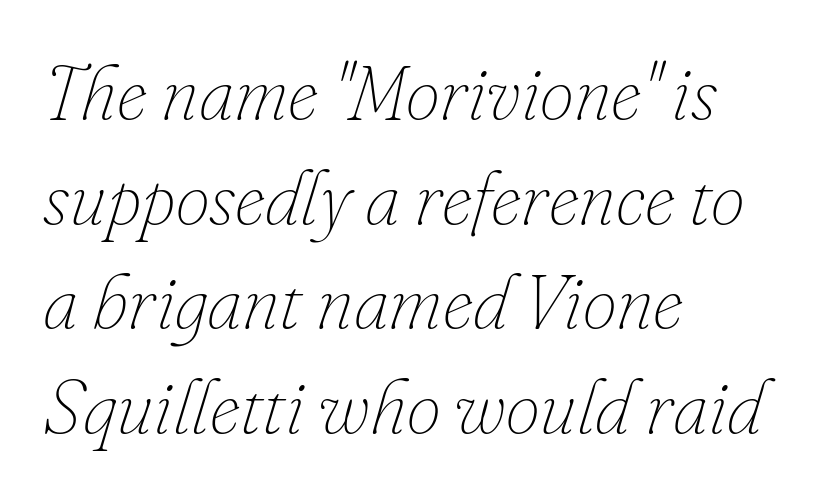
The image shows 77 px thin type, italic (leaning right); set left-aligned, normal line spacing (1.36x), normal letter spacing, not underlined; low stroke contrast and a small x-height.
